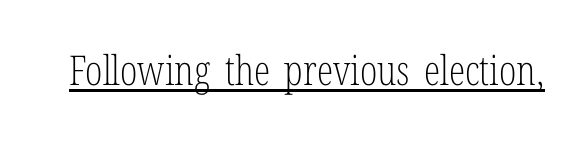
Q: Is the text bold? A: No.
Q: Is the text italic (slanted)? A: No, it is upright.
Q: Is the typeface a serif or a sans-serif typeface? A: Serif.
Q: Is the text underlined? A: Yes.
Q: Is the spacing between letters normal or unusually wide? A: Normal.
Q: Width (condensed, normal, or wide)? A: Condensed.
Q: Stroke contrast? A: Low.
Q: x-height? A: Medium.
Q: Monospaced? A: No.
